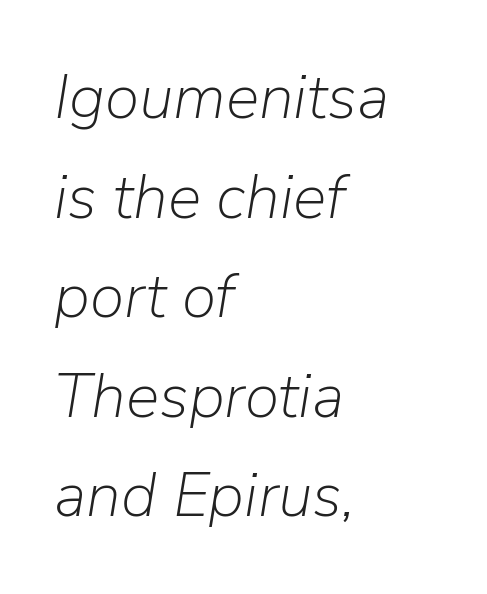
Plain, unruled lines of type. The designer left line spacing at the default. Rendered with sloped, italic letterforms. The strokes carry an ordinary text weight at most. Left-aligned paragraph, ragged on the right.
